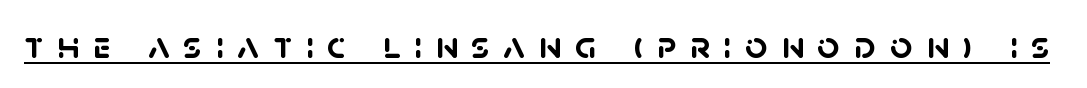
Q: Is the text bold? A: Yes.
Q: Is the typeface a serif or a sans-serif typeface? A: Sans-serif.
Q: Is the text underlined? A: Yes.
Q: Is the spacing between letters normal or unusually wide? A: Unusually wide.
Q: Width (condensed, normal, or wide)? A: Normal.
Q: Stroke contrast? A: Low.
Q: x-height? A: Large.
Q: Monospaced? A: No.
